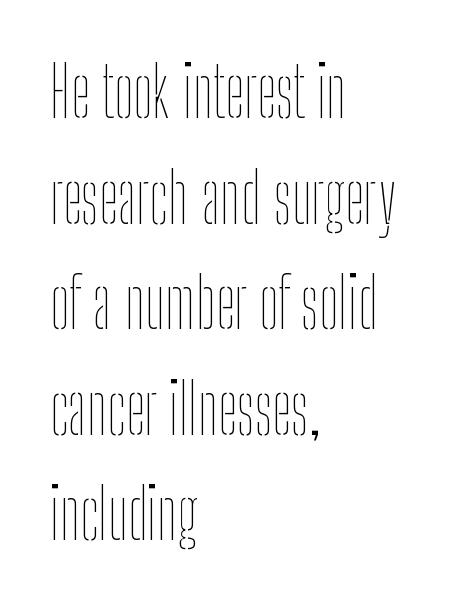
Q: Is the text bold? A: No.
Q: Is the text italic (slanted)? A: No, it is upright.
Q: Is the text underlined? A: No.
Q: How is the paragraph aligned? A: Left-aligned.
Q: Is the spacing between letters normal or unusually wide? A: Normal.
Q: Is the spacing between lines tight, normal or loose? A: Normal.
Q: Width (condensed, normal, or wide)? A: Condensed.
Q: Stroke contrast? A: Low.
Q: x-height? A: Medium.
Q: Monospaced? A: No.
